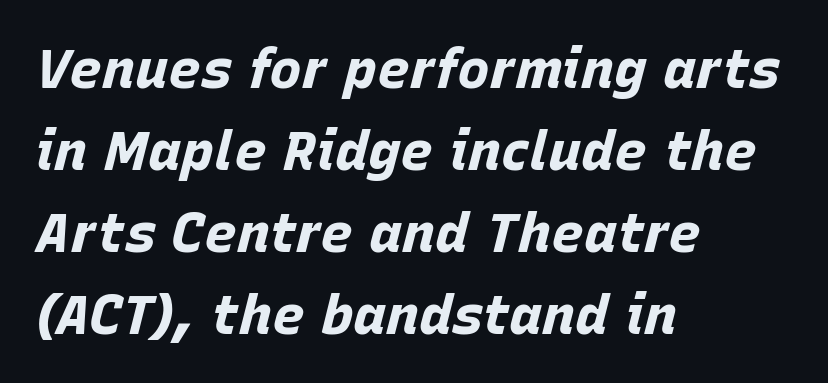
No extra tracking has been applied to these lines. The glyphs are unaccompanied by any horizontal stroke below them. Typographic density is high because the face is bold. Tall strokes in this sample are angled rather than plumb.
